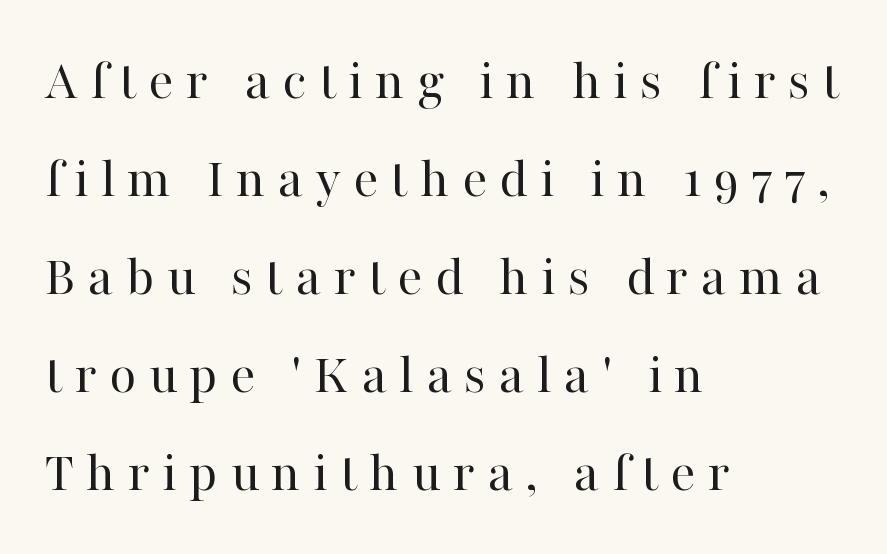
A serif font was chosen for this passage. Stroke thickness stays within the range of a standard reading face or lighter. Reading down the column, the eye jumps a familiar distance to each next line. Bare-footed words on every line. The setting favours the left margin, as ordinary paragraphs usually do. Observe the wide spacing: letters keep a clear distance from each other.
